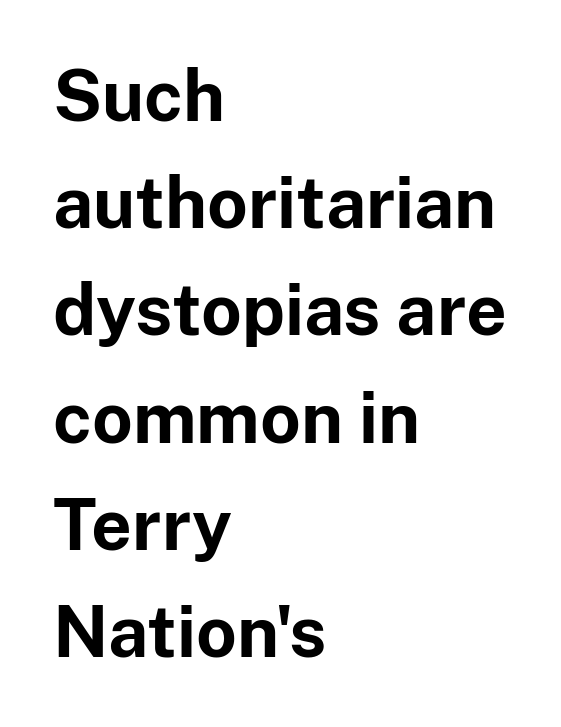
The image shows 71 px bold sans-serif type, upright; set left-aligned, normal line spacing (1.51x), normal letter spacing, not underlined; low stroke contrast and a medium x-height.
